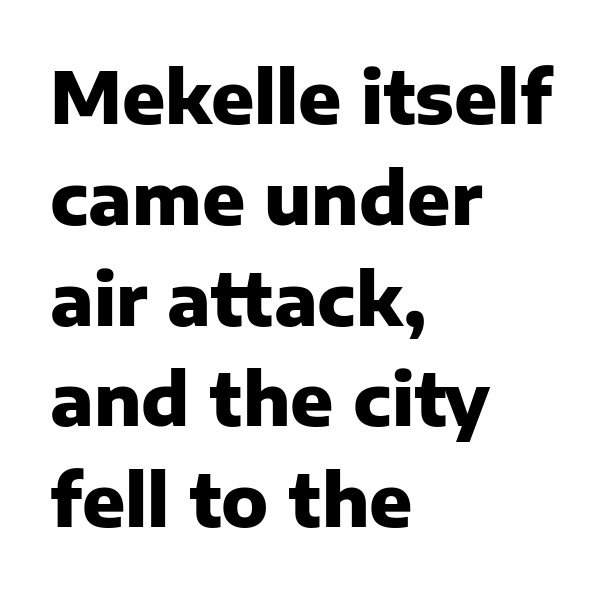
Nothing unusual about the tracking: characters are spaced as the font intends. If you drew a ruler down the left edge, every line would touch it. Tall strokes in this sample are plumb rather than angled. These lines are composed in type without serifs. Heavy-handed strokes throughout: this text is bold.
